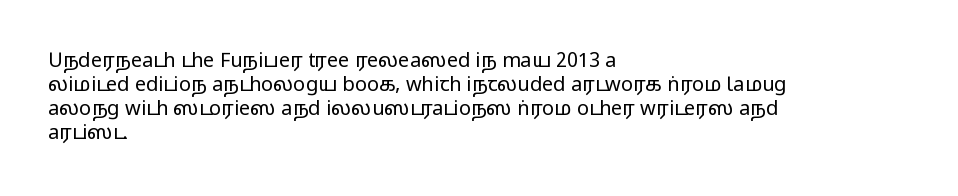
Q: Is the text bold? A: No.
Q: Is the text italic (slanted)? A: No, it is upright.
Q: Is the text underlined? A: No.
Q: How is the paragraph aligned? A: Left-aligned.
Q: Is the spacing between letters normal or unusually wide? A: Normal.
